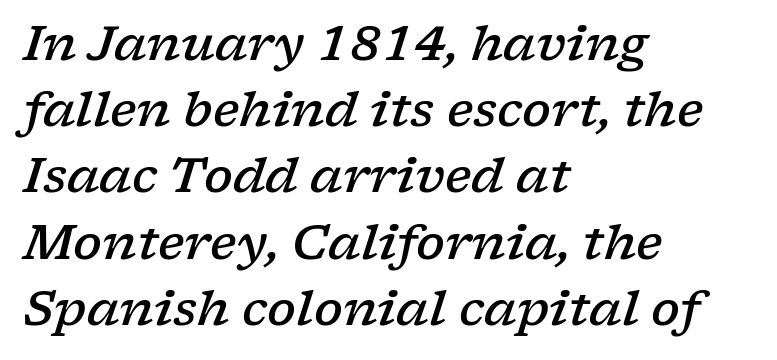
Q: Is the text bold? A: Semi-bold.
Q: Is the text italic (slanted)? A: Yes, it leans right by about 17 degrees.
Q: Is the typeface a serif or a sans-serif typeface? A: Serif.
Q: Is the text underlined? A: No.
Q: How is the paragraph aligned? A: Left-aligned.
Q: Is the spacing between letters normal or unusually wide? A: Normal.
Q: Is the spacing between lines tight, normal or loose? A: Normal.
Q: Width (condensed, normal, or wide)? A: Wide.
Q: Stroke contrast? A: Low.
Q: x-height? A: Medium.
Q: Monospaced? A: No.
